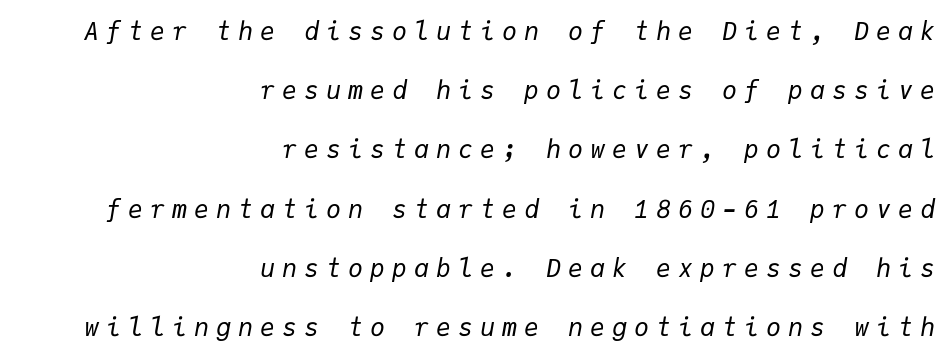
Q: Is the text bold? A: No.
Q: Is the text italic (slanted)? A: Yes, it leans right by about 9 degrees.
Q: Is the text underlined? A: No.
Q: How is the paragraph aligned? A: Right-aligned.
Q: Is the spacing between letters normal or unusually wide? A: Unusually wide.
Q: Is the spacing between lines tight, normal or loose? A: Loose.
